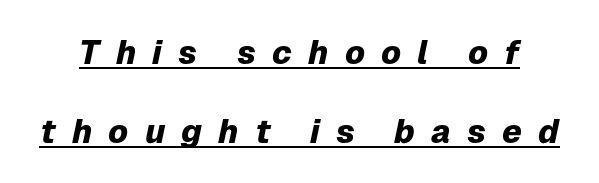
Q: Is the text bold? A: Yes.
Q: Is the text italic (slanted)? A: Yes, it leans right by about 12 degrees.
Q: Is the text underlined? A: Yes.
Q: Is the spacing between letters normal or unusually wide? A: Unusually wide.
Q: Is the spacing between lines tight, normal or loose? A: Loose.
Q: Width (condensed, normal, or wide)? A: Normal.
Q: Stroke contrast? A: Low.
Q: x-height? A: Medium.
Q: Monospaced? A: No.
